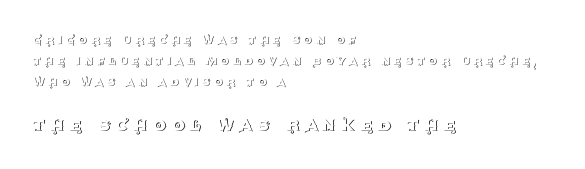
Heaviness? Minimal to ordinary, like unemphasized prose. Which of the two is more prominent by size? The second, at the bottom. The lines in this sample share a left origin and differ only in where they stop. Rows of type keep a routine distance in the vertical direction. No italicization has been applied; the sample stays upright. Just letters on the line, the space beneath them empty.
